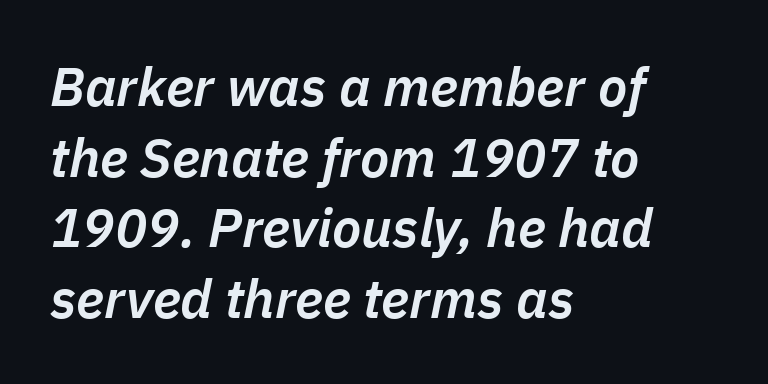
The image shows 54 px semibold type, italic (leaning right); set left-aligned, normal line spacing (1.31x), normal letter spacing, not underlined; low stroke contrast and a medium x-height.
